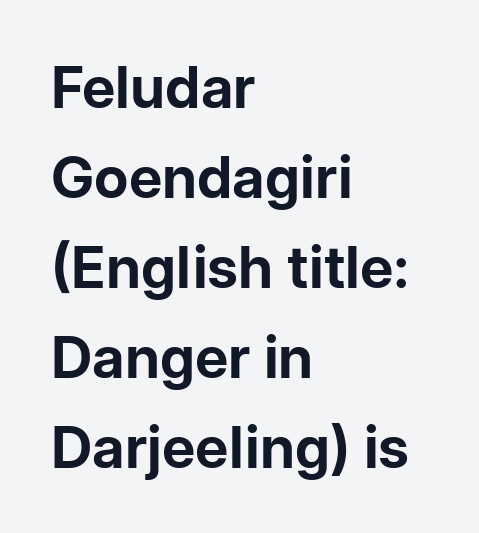
Q: Is the text bold? A: Yes.
Q: Is the text italic (slanted)? A: No, it is upright.
Q: Is the typeface a serif or a sans-serif typeface? A: Sans-serif.
Q: Is the text underlined? A: No.
Q: How is the paragraph aligned? A: Left-aligned.
Q: Is the spacing between letters normal or unusually wide? A: Normal.
Q: Is the spacing between lines tight, normal or loose? A: Normal.
Q: Width (condensed, normal, or wide)? A: Normal.
Q: Stroke contrast? A: Low.
Q: x-height? A: Medium.
Q: Monospaced? A: No.
